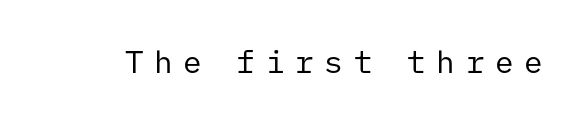
Q: Is the text bold? A: No.
Q: Is the text italic (slanted)? A: No, it is upright.
Q: Is the typeface a serif or a sans-serif typeface? A: Sans-serif.
Q: Is the text underlined? A: No.
Q: Is the spacing between letters normal or unusually wide? A: Unusually wide.
Q: Width (condensed, normal, or wide)? A: Normal.
Q: Stroke contrast? A: Low.
Q: x-height? A: Medium.
Q: Monospaced? A: Yes.
